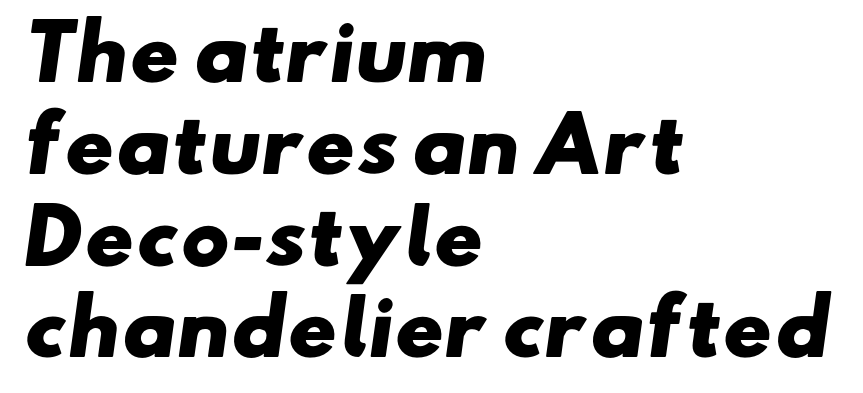
The image shows 74 px heavy, wide sans-serif type; set left-aligned, line spacing 1.24x, normal letter spacing, not underlined; low stroke contrast and a small x-height.
